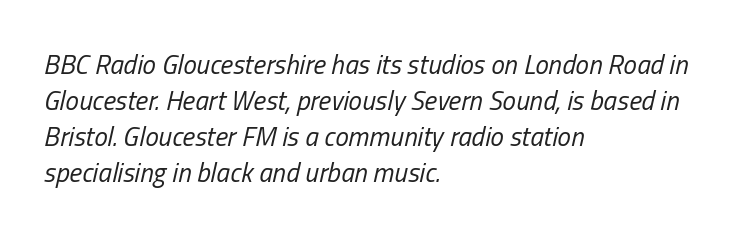
Q: Is the text bold? A: No.
Q: Is the text italic (slanted)? A: Yes, it leans right by about 13 degrees.
Q: Is the text underlined? A: No.
Q: How is the paragraph aligned? A: Left-aligned.
Q: Is the spacing between letters normal or unusually wide? A: Normal.
Q: Is the spacing between lines tight, normal or loose? A: Normal.
